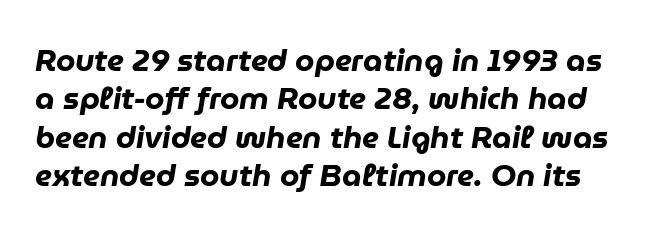
{"italic": "yes", "lean": "right", "slant_degrees": 9, "bold": "yes", "weight": "heavy", "width": "normal", "stroke_contrast": "low", "x_height": "medium", "monospaced": "no", "underline": "no", "line_spacing_ratio": 1.24, "letter_spacing": "normal", "letter_spacing_em": 0.0, "glyph_px": 31}
